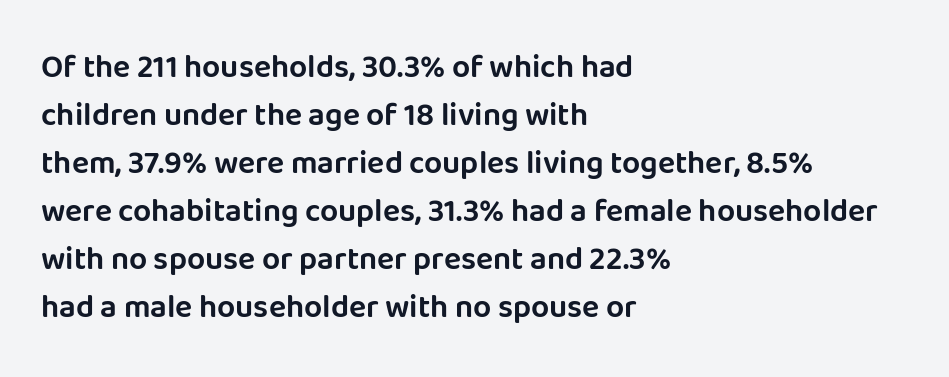
Q: Is the text italic (slanted)? A: No, it is upright.
Q: Is the typeface a serif or a sans-serif typeface? A: Sans-serif.
Q: Is the text underlined? A: No.
Q: How is the paragraph aligned? A: Left-aligned.
Q: Is the spacing between letters normal or unusually wide? A: Normal.
Q: Is the spacing between lines tight, normal or loose? A: Normal.
Q: Width (condensed, normal, or wide)? A: Normal.
Q: Stroke contrast? A: Low.
Q: x-height? A: Large.
Q: Monospaced? A: No.
